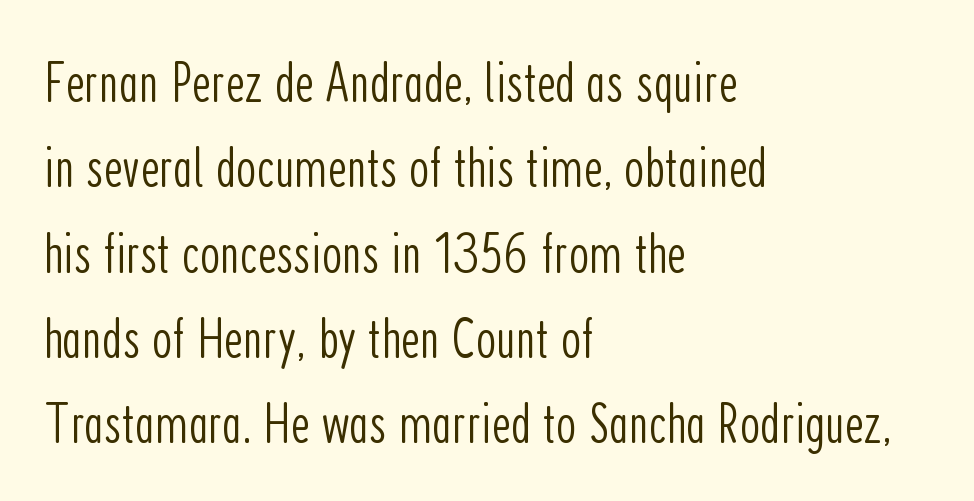
{"serif": "no", "italic": "no", "bold": "no", "weight": "light", "width": "condensed", "stroke_contrast": "low", "x_height": "medium", "monospaced": "no", "underline": "no", "align": "left", "line_spacing": "normal", "line_spacing_ratio": 1.47, "letter_spacing": "normal", "letter_spacing_em": 0.0, "glyph_px": 58}
